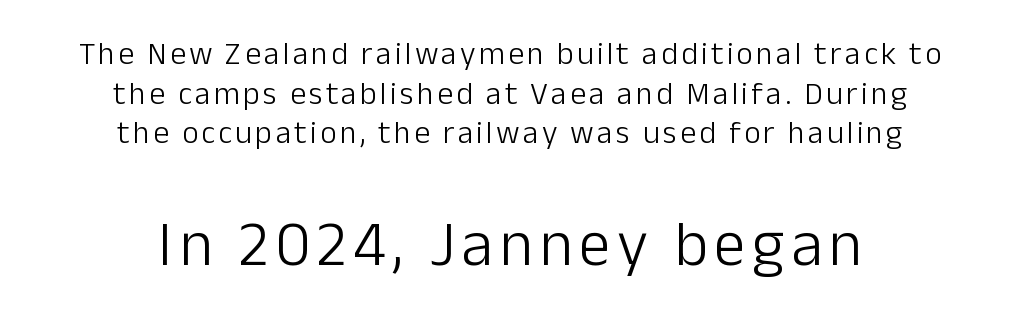
The image shows 64 px light sans-serif type, upright; set centered, line spacing 1.24x, not underlined; the second (bottom) block is 2.0x larger; low stroke contrast and a medium x-height.
